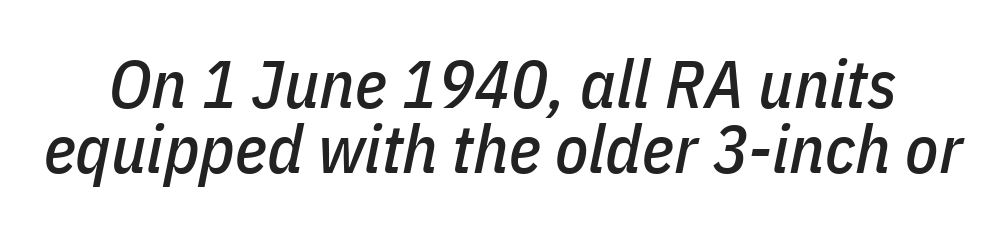
The image shows 68 px condensed type, italic (leaning right); set tight line spacing (0.96x), normal letter spacing, not underlined; low stroke contrast and a medium x-height.
